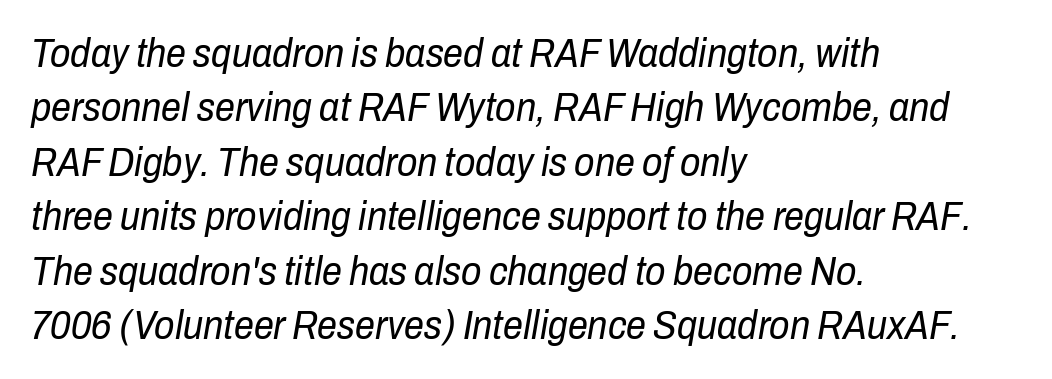
{"italic": "yes", "lean": "right", "slant_degrees": 10, "bold": "no", "weight": "regular", "width": "condensed", "stroke_contrast": "low", "x_height": "medium", "monospaced": "no", "underline": "no", "align": "left", "line_spacing": "normal", "line_spacing_ratio": 1.36, "letter_spacing": "normal", "letter_spacing_em": 0.0, "glyph_px": 40}
